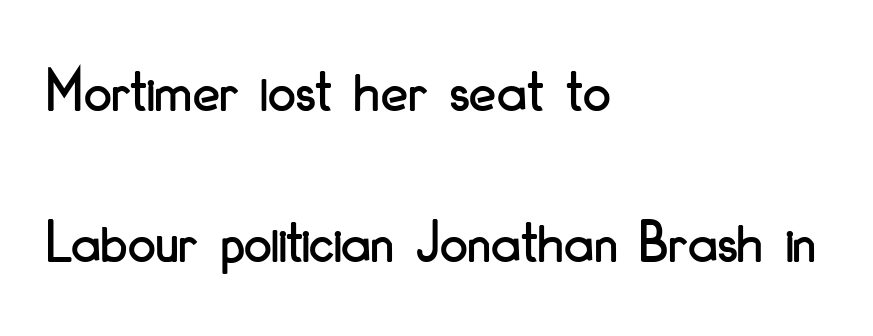
{"serif": "no", "italic": "no", "width": "condensed", "stroke_contrast": "low", "x_height": "small", "monospaced": "no", "underline": "no", "align": "left", "line_spacing": "loose", "line_spacing_ratio": 2.43, "letter_spacing": "normal", "letter_spacing_em": 0.0, "glyph_px": 62}
